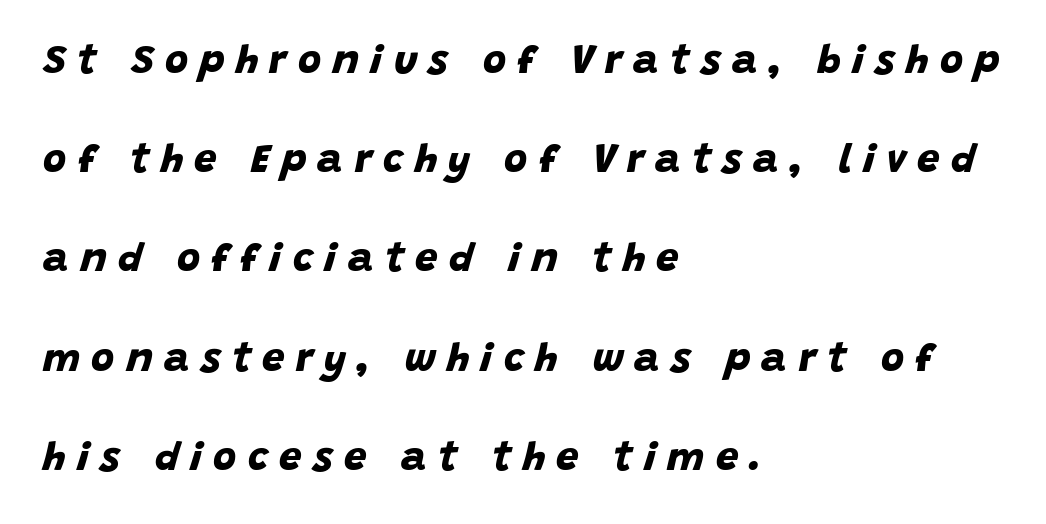
{"serif": "no", "bold": "yes", "weight": "bold", "width": "normal", "stroke_contrast": "low", "x_height": "large", "monospaced": "no", "underline": "no", "align": "left", "line_spacing": "loose", "line_spacing_ratio": 2.48, "letter_spacing": "wide", "letter_spacing_em": 0.28, "glyph_px": 40}
